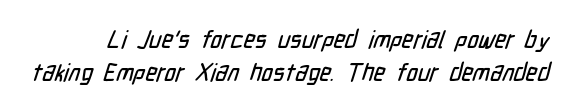
Q: Is the text underlined? A: No.
Q: Is the spacing between letters normal or unusually wide? A: Normal.
Q: Is the spacing between lines tight, normal or loose? A: Normal.
